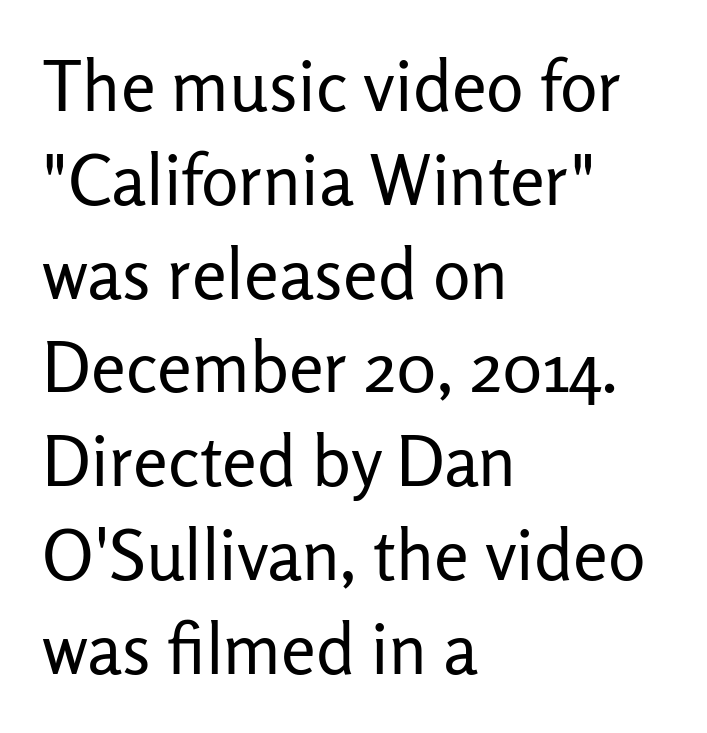
{"serif": "no", "italic": "no", "bold": "no", "weight": "regular", "width": "normal", "stroke_contrast": "low", "x_height": "medium", "monospaced": "no", "underline": "no", "align": "left", "line_spacing": "normal", "line_spacing_ratio": 1.34, "letter_spacing": "normal", "letter_spacing_em": 0.0, "glyph_px": 70}
